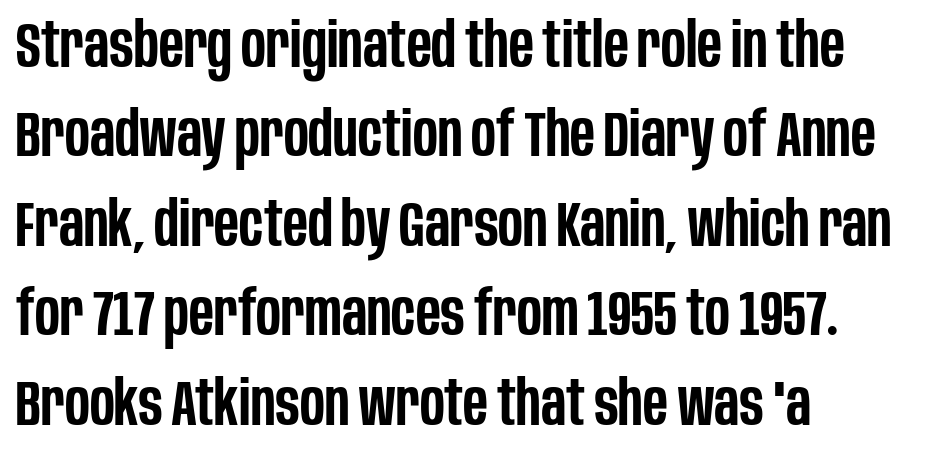
{"serif": "no", "italic": "no", "bold": "semi", "weight": "semibold", "width": "condensed", "stroke_contrast": "low", "x_height": "large", "monospaced": "no", "underline": "no", "align": "left", "line_spacing": "normal", "line_spacing_ratio": 1.42, "letter_spacing": "normal", "letter_spacing_em": 0.0, "glyph_px": 63}
